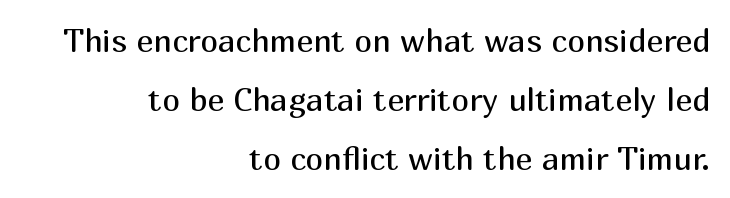
The image shows 32 px regular-weight sans-serif type, upright; set right-aligned, line spacing 1.84x, normal letter spacing, not underlined; medium stroke contrast and a medium x-height.
